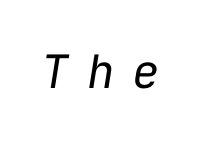
{"italic": "yes", "lean": "right", "slant_degrees": 9, "bold": "no", "weight": "regular", "width": "normal", "stroke_contrast": "low", "x_height": "medium", "monospaced": "yes", "underline": "no", "letter_spacing": "wide", "letter_spacing_em": 0.39, "glyph_px": 46}
